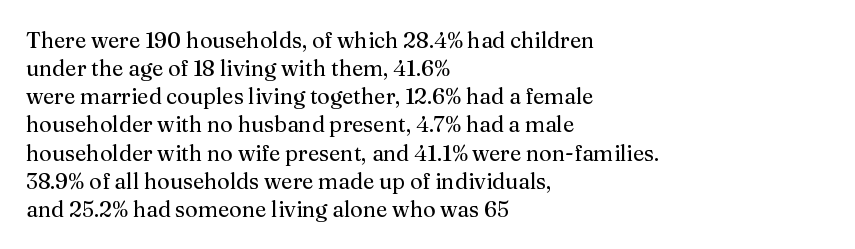
Normally led — the rows are evenly, conventionally spaced. Underlining? Definitely not there. The axis of the letterforms is exactly vertical. The passage is arranged the way most books set body copy — flush left. Default kerning and tracking; the words read as compact shapes.
